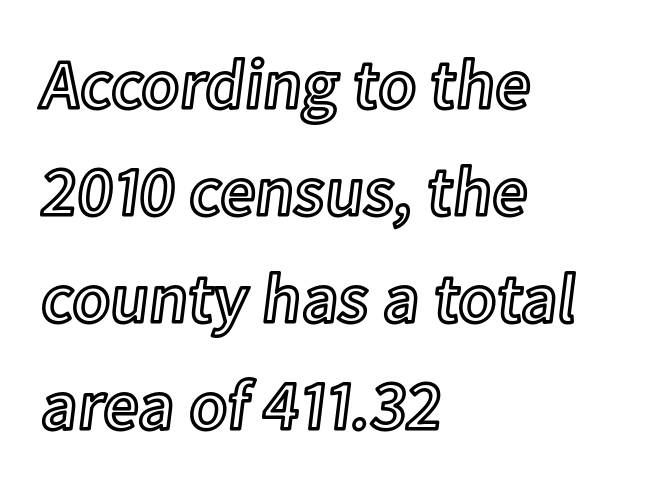
The passage is arranged the way most books set body copy — flush left. This sample has the flowing, uneven cadence of proportional lettering. The area under the type is left untouched.
